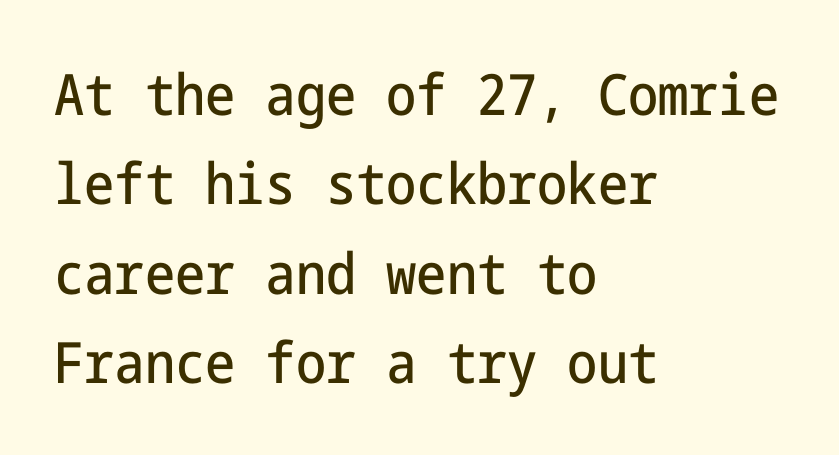
The image shows 57 px condensed sans-serif type, upright; set left-aligned, normal line spacing (1.57x), normal letter spacing, not underlined; low stroke contrast and a medium x-height.
